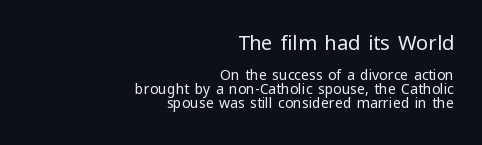
The image shows 20 px text type, upright; set right-aligned, tight line spacing (1.03x), normal letter spacing, not underlined; the first (top) block is 1.43x larger.
